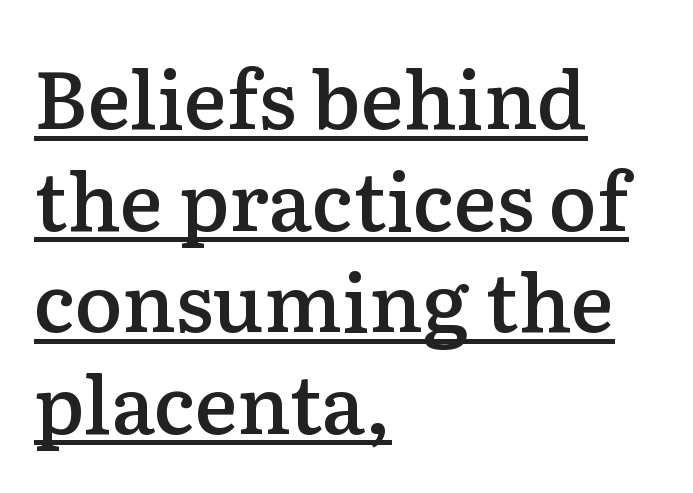
{"serif": "yes", "italic": "no", "bold": "semi", "weight": "semibold", "width": "normal", "stroke_contrast": "low", "x_height": "medium", "monospaced": "no", "underline": "yes", "align": "left", "line_spacing": "normal", "line_spacing_ratio": 1.27, "letter_spacing": "normal", "letter_spacing_em": 0.0, "glyph_px": 80}
